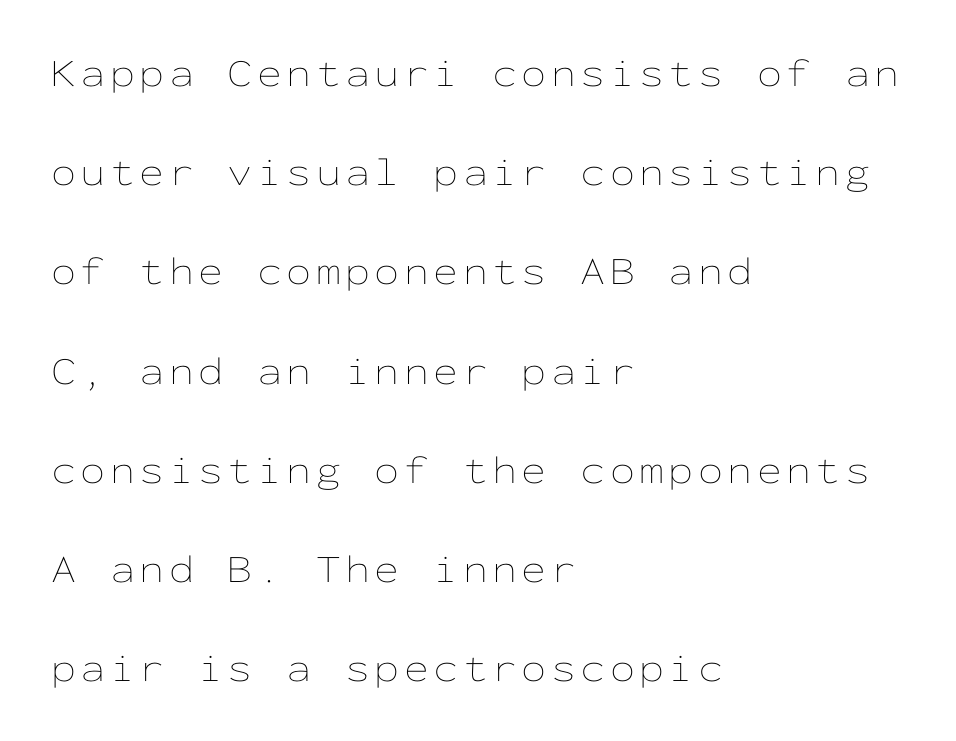
{"italic": "no", "bold": "no", "weight": "thin", "width": "wide", "stroke_contrast": "low", "x_height": "medium", "monospaced": "yes", "underline": "no", "align": "left", "line_spacing": "loose", "line_spacing_ratio": 2.48, "glyph_px": 40}
